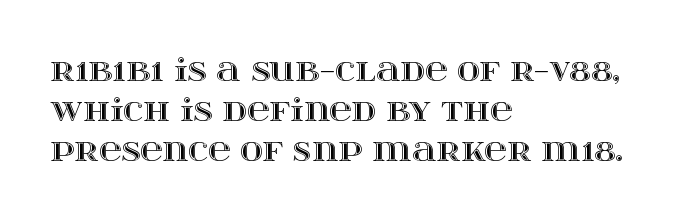
Q: Is the text italic (slanted)? A: No, it is upright.
Q: Is the text underlined? A: No.
Q: How is the paragraph aligned? A: Left-aligned.
Q: Is the spacing between letters normal or unusually wide? A: Normal.
Q: Is the spacing between lines tight, normal or loose? A: Normal.
Q: Width (condensed, normal, or wide)? A: Wide.
Q: x-height? A: Large.
Q: Monospaced? A: No.
